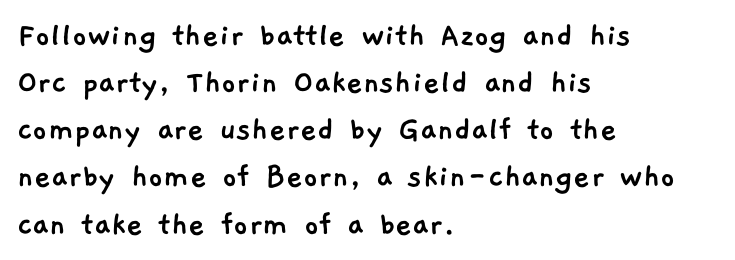
Q: Is the typeface a serif or a sans-serif typeface? A: Sans-serif.
Q: Is the text underlined? A: No.
Q: How is the paragraph aligned? A: Left-aligned.
Q: Is the spacing between letters normal or unusually wide? A: Normal.
Q: Is the spacing between lines tight, normal or loose? A: Normal.
Q: Width (condensed, normal, or wide)? A: Normal.
Q: Stroke contrast? A: Low.
Q: x-height? A: Medium.
Q: Monospaced? A: No.
